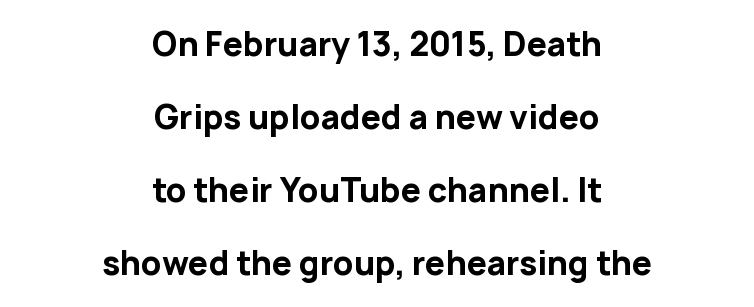
Spacing verdict: proportional, widths tailored to each character. In terms of leading, this rendering errs on the spacious side. This sample uses an upright cut, with every glyph sitting square on the baseline. Letter spacing: default. The characters display no serif detailing; their extremities are plain. The rag falls on both sides of this text block equally.
